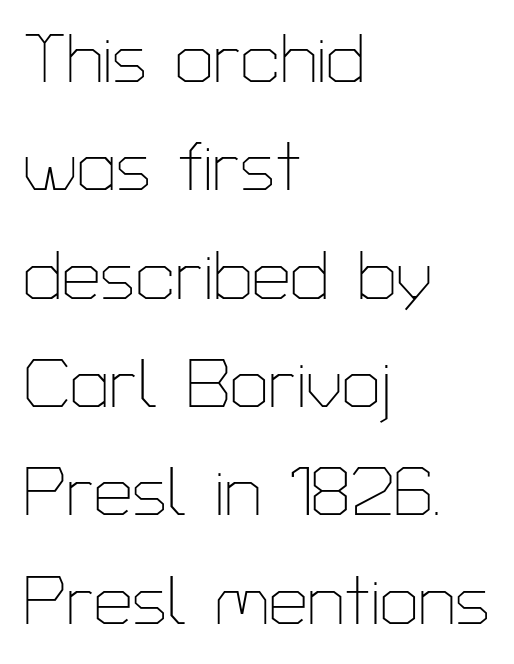
{"serif": "no", "italic": "no", "bold": "no", "weight": "thin", "width": "normal", "stroke_contrast": "low", "x_height": "medium", "monospaced": "no", "underline": "no", "align": "left", "line_spacing": "normal", "line_spacing_ratio": 1.57, "letter_spacing": "normal", "letter_spacing_em": 0.0, "glyph_px": 69}
